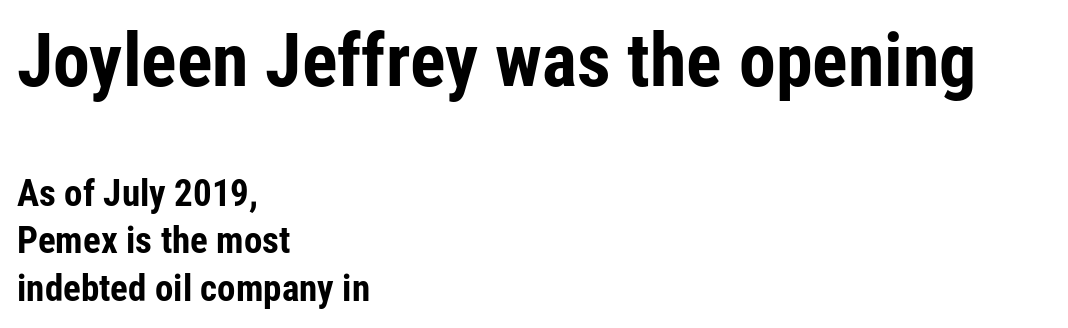
The image shows 74 px bold, condensed sans-serif type, upright; set left-aligned, normal line spacing (1.28x), normal letter spacing, not underlined; the first (top) block is 2.0x larger; low stroke contrast and a medium x-height.
